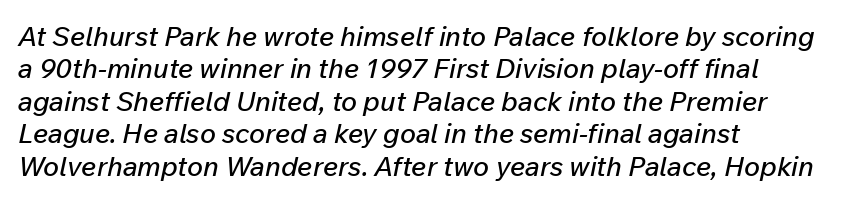
The lettering tilts uniformly, giving the passage an italic look. The space beneath each line is pristine and unruled. This rendering uses left alignment, leaving the right contour irregular. Nothing unusual about the tracking: characters are spaced as the font intends.
